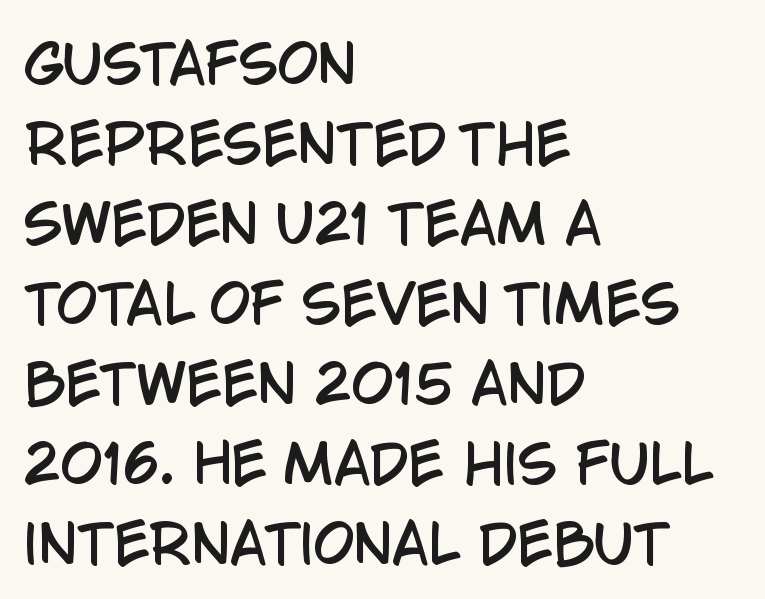
The image shows 53 px condensed sans-serif type, upright; set left-aligned, normal line spacing (1.51x), normal letter spacing, not underlined; low stroke contrast and a large x-height.
